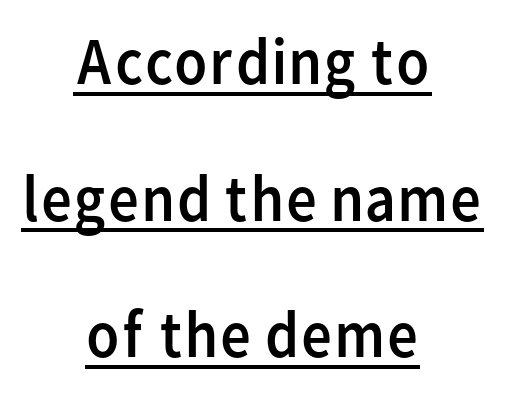
The image shows 67 px regular-weight sans-serif type, upright; set centered, loose line spacing (2.04x), normal letter spacing, underlined; low stroke contrast and a medium x-height.
